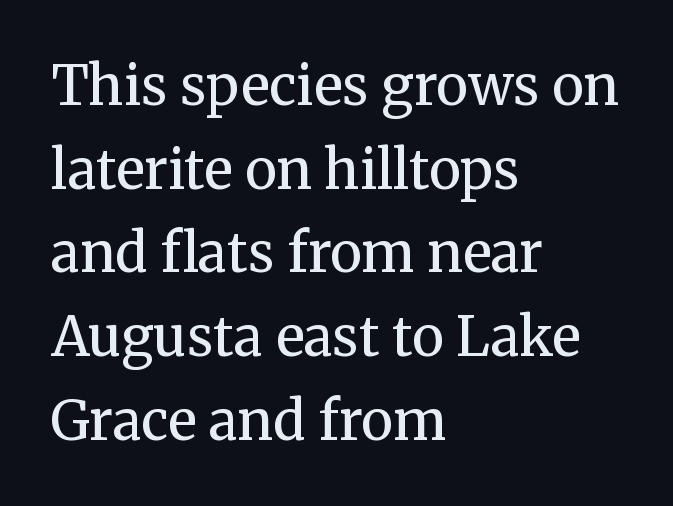
The foot of each line stays bare and open. Serifs: yes, visible at the terminals of the letterforms. Compared with typical paragraphs, the rows here are spaced about the same. Stroke thickness stays within the range of a standard reading face or lighter. When letters stand straight like this, we call the style roman or upright.
